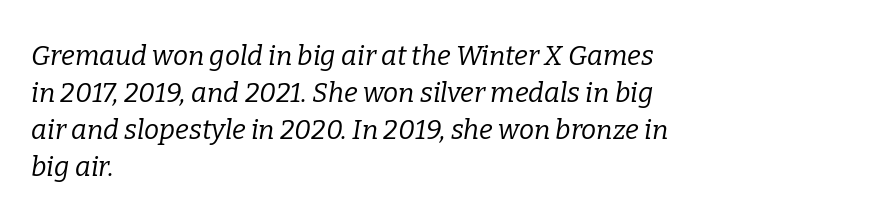
The image shows 27 px text type, italic (leaning right); set left-aligned, normal line spacing (1.37x), normal letter spacing, not underlined.
